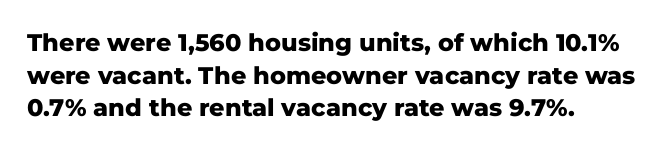
The image shows 24 px bold type, upright; set normal line spacing (1.36x), normal letter spacing, not underlined.
